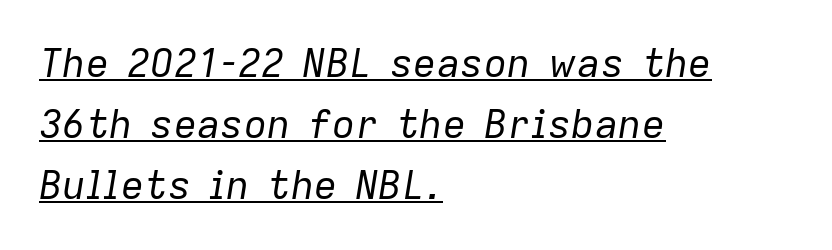
Spacing between characters is what you'd get straight out of the box. Each letter keeps its own natural width here, so spacing adapts to shape. The characters are drawn with everyday or finer stroke widths. Regular leading. This sample carries an underscore along the baseline area.
